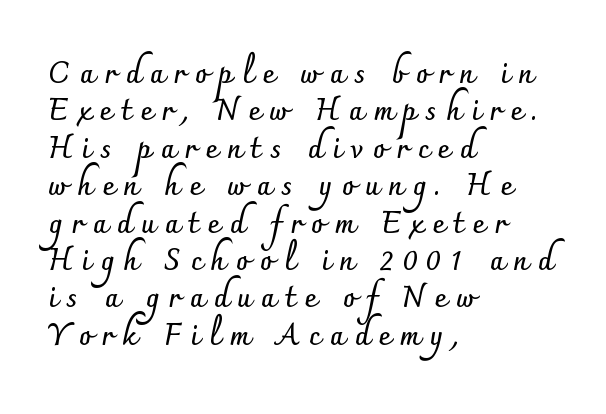
{"serif": "no", "bold": "yes", "weight": "semibold", "width": "normal", "stroke_contrast": "low", "x_height": "small", "monospaced": "no", "underline": "no", "align": "left", "line_spacing": "normal", "line_spacing_ratio": 1.29, "letter_spacing": "wide", "letter_spacing_em": 0.32, "glyph_px": 29}
